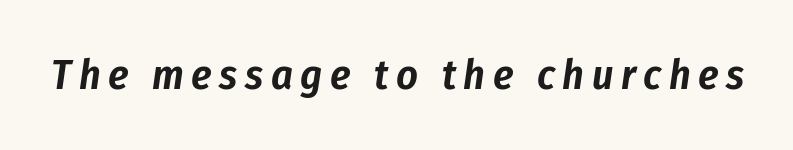
Q: Is the text italic (slanted)? A: Yes, it leans right by about 8 degrees.
Q: Is the text underlined? A: No.
Q: Width (condensed, normal, or wide)? A: Condensed.
Q: Stroke contrast? A: Low.
Q: x-height? A: Medium.
Q: Monospaced? A: No.
